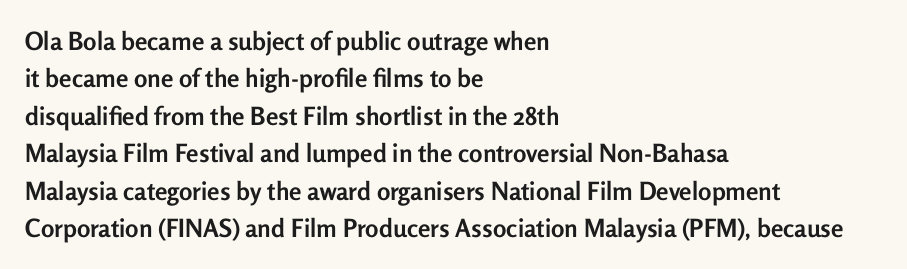
The image shows 25 px bold type, upright; set left-aligned, normal line spacing (1.5x), normal letter spacing, not underlined.
